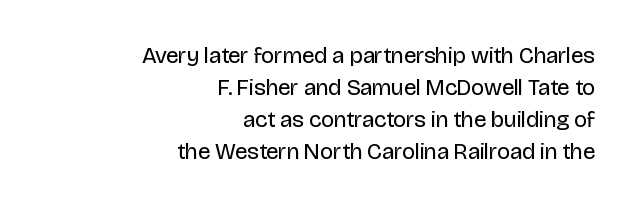
Q: Is the text bold? A: No.
Q: Is the text italic (slanted)? A: No, it is upright.
Q: Is the text underlined? A: No.
Q: How is the paragraph aligned? A: Right-aligned.
Q: Is the spacing between letters normal or unusually wide? A: Normal.
Q: Is the spacing between lines tight, normal or loose? A: Normal.
